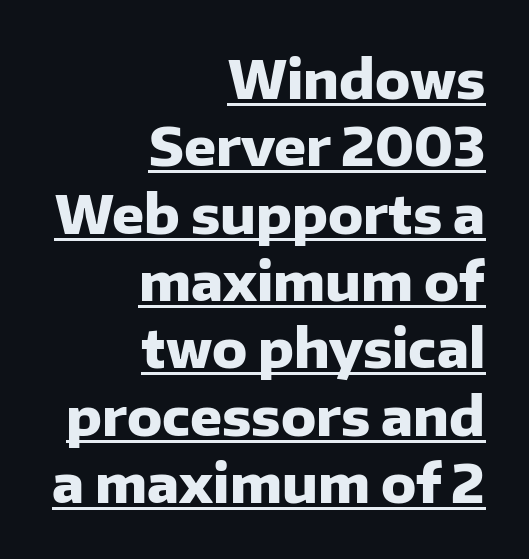
Q: Is the text bold? A: Yes.
Q: Is the text italic (slanted)? A: No, it is upright.
Q: Is the typeface a serif or a sans-serif typeface? A: Sans-serif.
Q: Is the text underlined? A: Yes.
Q: How is the paragraph aligned? A: Right-aligned.
Q: Is the spacing between letters normal or unusually wide? A: Normal.
Q: Is the spacing between lines tight, normal or loose? A: Normal.
Q: Width (condensed, normal, or wide)? A: Normal.
Q: Stroke contrast? A: Low.
Q: x-height? A: Medium.
Q: Monospaced? A: No.
